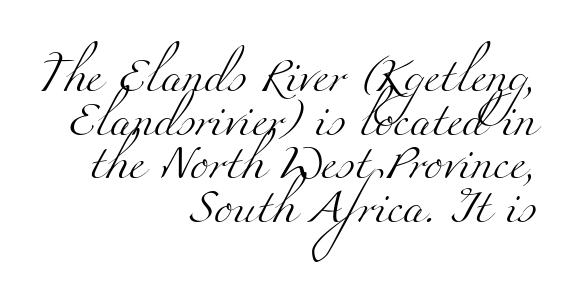
The image shows 35 px light, wide type; set right-aligned, normal line spacing (1.25x), normal letter spacing, not underlined; medium stroke contrast and a small x-height.
